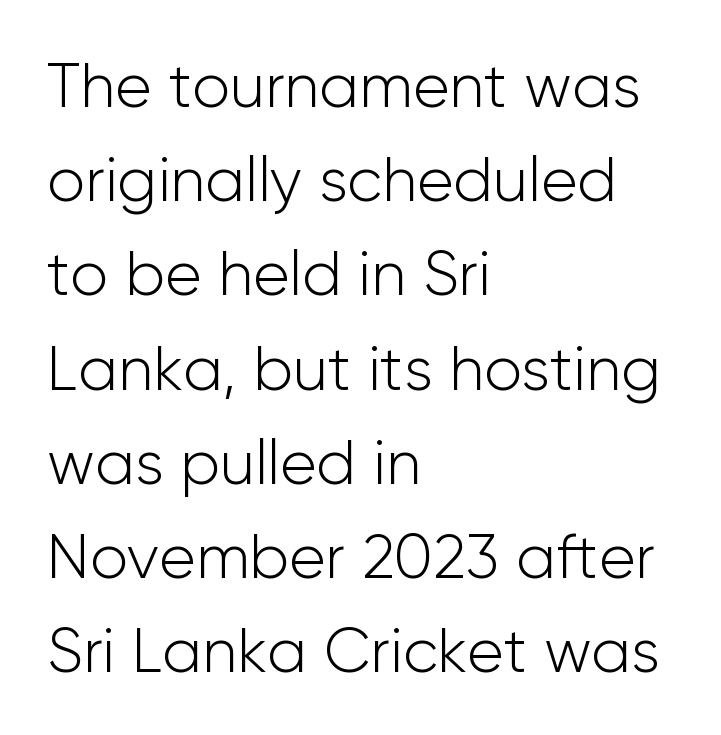
The image shows 62 px light sans-serif type, upright; set left-aligned, normal line spacing (1.52x), normal letter spacing, not underlined; low stroke contrast and a medium x-height.
